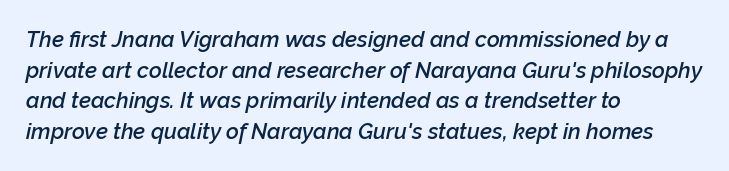
Q: Is the text bold? A: Semi-bold.
Q: Is the text italic (slanted)? A: Yes, it leans right by about 12 degrees.
Q: Is the text underlined? A: No.
Q: How is the paragraph aligned? A: Left-aligned.
Q: Is the spacing between letters normal or unusually wide? A: Normal.
Q: Is the spacing between lines tight, normal or loose? A: Normal.
